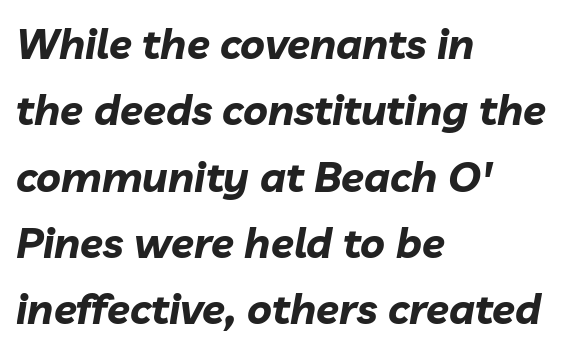
The image shows 42 px bold type, italic (leaning right); set left-aligned, normal line spacing (1.58x), normal letter spacing, not underlined; low stroke contrast and a medium x-height.
